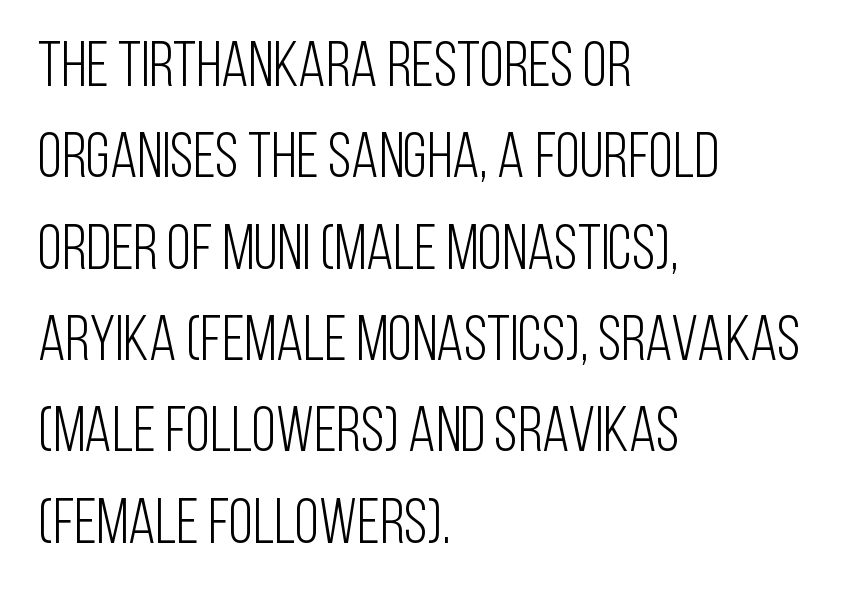
The letters carry no serifs — their stems end cleanly without finishing strokes. Italic: no, the glyphs are upright roman. Short and long lines alike share a common starting point at left. Note the varied advance widths — an 'i' is clearly narrower than an 'm'. Nobody touched the tracking dial on this one. Honestly, the row spacing looks completely unremarkable.
